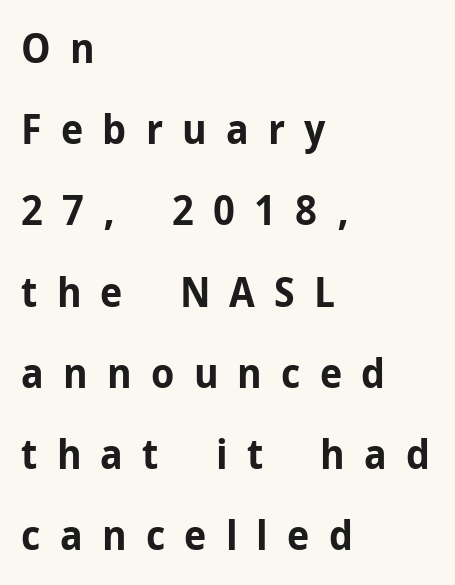
The image shows 41 px bold sans-serif type, upright; set left-aligned, loose line spacing (1.98x), unusually wide letter spacing (+0.47 em), not underlined; low stroke contrast and a medium x-height.
